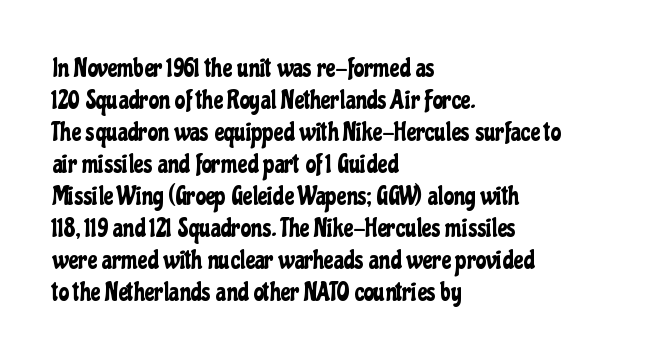
Q: Is the text italic (slanted)? A: No, it is upright.
Q: Is the text underlined? A: No.
Q: How is the paragraph aligned? A: Left-aligned.
Q: Is the spacing between letters normal or unusually wide? A: Normal.
